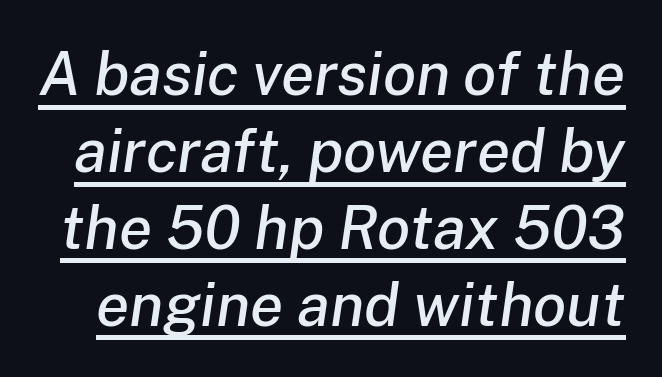
Q: Is the text italic (slanted)? A: Yes, it leans right by about 8 degrees.
Q: Is the text underlined? A: Yes.
Q: Is the spacing between letters normal or unusually wide? A: Normal.
Q: Is the spacing between lines tight, normal or loose? A: Normal.
Q: Width (condensed, normal, or wide)? A: Normal.
Q: Stroke contrast? A: Low.
Q: x-height? A: Medium.
Q: Monospaced? A: No.
